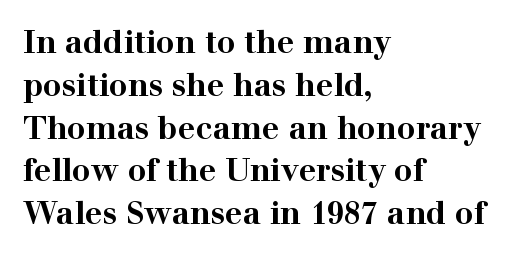
There is no visible air inserted between adjacent glyphs. Look at the stroke-to-counter ratio: heavy, a bold. Regular leading. The font's upright variant was chosen for this text. Classification — serif. No word sits above an underline.
